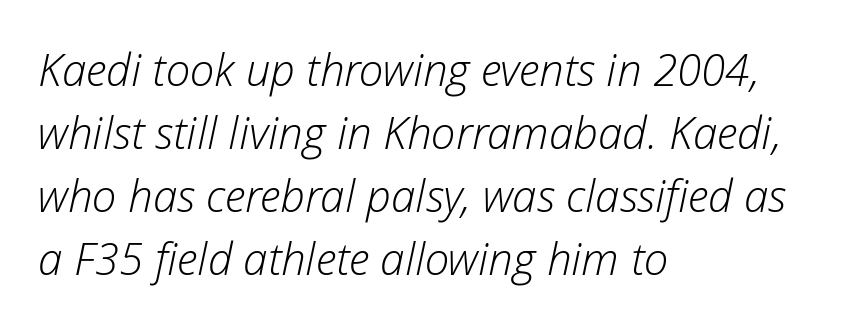
Q: Is the text bold? A: No.
Q: Is the text italic (slanted)? A: Yes, it leans right by about 12 degrees.
Q: Is the text underlined? A: No.
Q: How is the paragraph aligned? A: Left-aligned.
Q: Is the spacing between letters normal or unusually wide? A: Normal.
Q: Is the spacing between lines tight, normal or loose? A: Normal.
Q: Width (condensed, normal, or wide)? A: Normal.
Q: Stroke contrast? A: Low.
Q: x-height? A: Medium.
Q: Monospaced? A: No.
